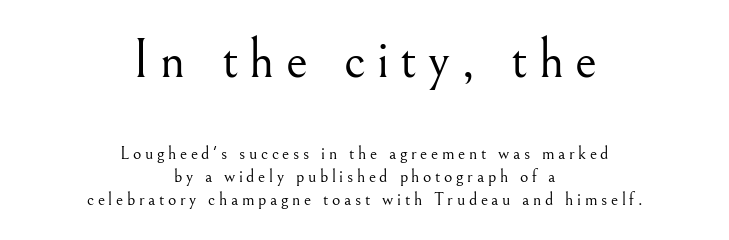
{"serif": "yes", "italic": "no", "bold": "no", "weight": "light", "width": "normal", "stroke_contrast": "medium", "x_height": "small", "monospaced": "no", "underline": "no", "align": "center", "line_spacing": "normal", "line_spacing_ratio": 1.28, "letter_spacing": "wide", "letter_spacing_em": 0.2, "larger_block": "first", "size_ratio": 3.06, "glyph_px": 55}
